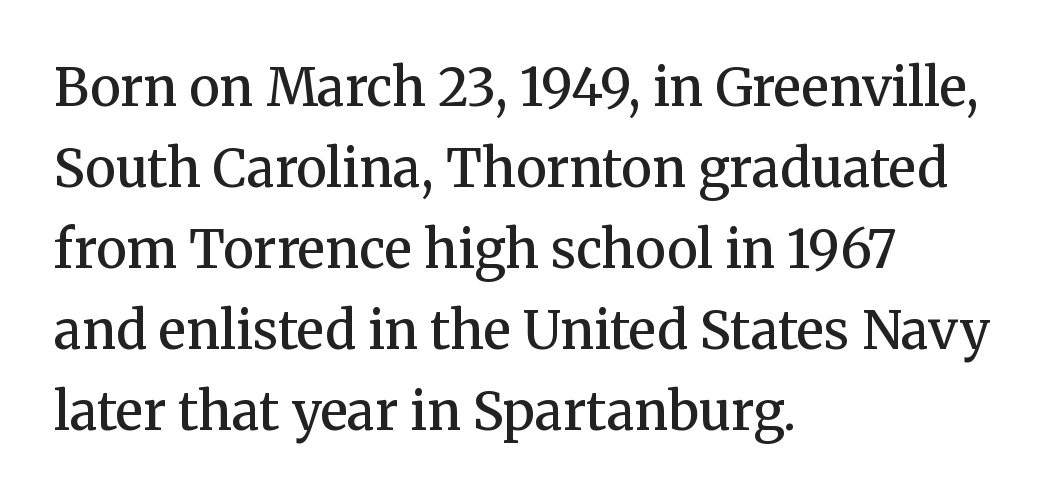
No word sits above an underline. Here the designer chose a conventional face with non-uniform glyph widths. Every row of glyphs begins at an identical x-position on the left. These lines carry some extra weight — a demibold, not a full bold. Compared with typical paragraphs, the rows here are spaced about the same.
